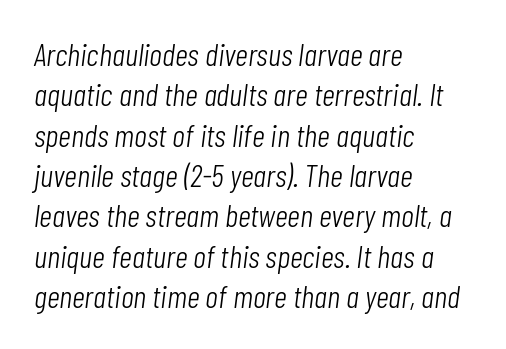
The image shows 32 px light, condensed type, italic (leaning right); set left-aligned, normal line spacing (1.26x), normal letter spacing, not underlined; low stroke contrast and a medium x-height.
